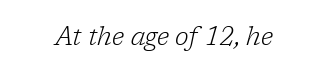
{"italic": "yes", "lean": "right", "slant_degrees": 17, "bold": "no", "underline": "no", "letter_spacing": "normal", "letter_spacing_em": 0.0, "glyph_px": 25}
